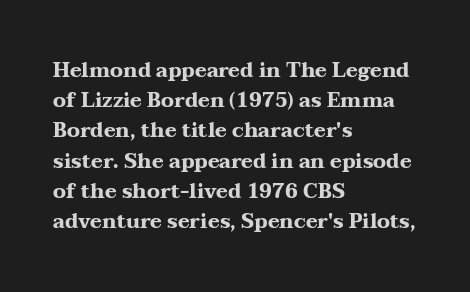
The image shows 20 px bold type, upright; set left-aligned, normal line spacing (1.51x), normal letter spacing, not underlined.
